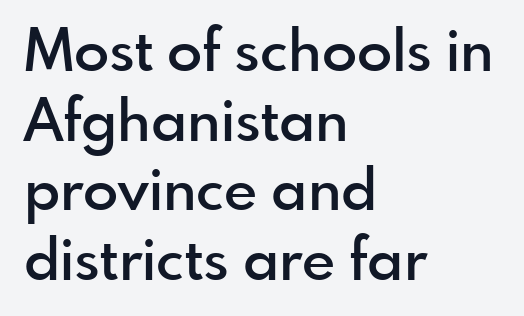
{"serif": "no", "italic": "no", "bold": "semi", "weight": "semibold", "width": "normal", "x_height": "small", "monospaced": "no", "underline": "no", "align": "left", "line_spacing_ratio": 1.2, "letter_spacing": "normal", "letter_spacing_em": 0.0, "glyph_px": 58}
